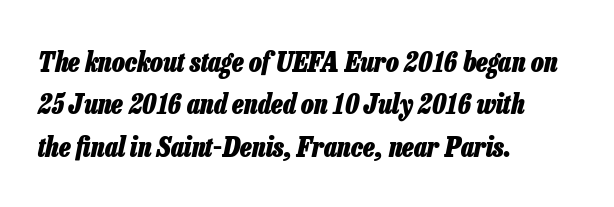
Between one letter and the next there's only the usual sliver of space. Just letters on the line, the space beneath them empty. The rows are spaced the way most documents space them. The passage shown leans; its letterforms are oblique. The setting favours the left margin, as ordinary paragraphs usually do. What weight is shown? A full bold with thick strokes.
